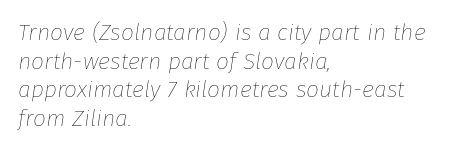
The face used here is rendered with its standard letterfit. The baseline area is clear. Unbolded letterforms with no extra heft. Observe the lean: these are italic letterforms.
